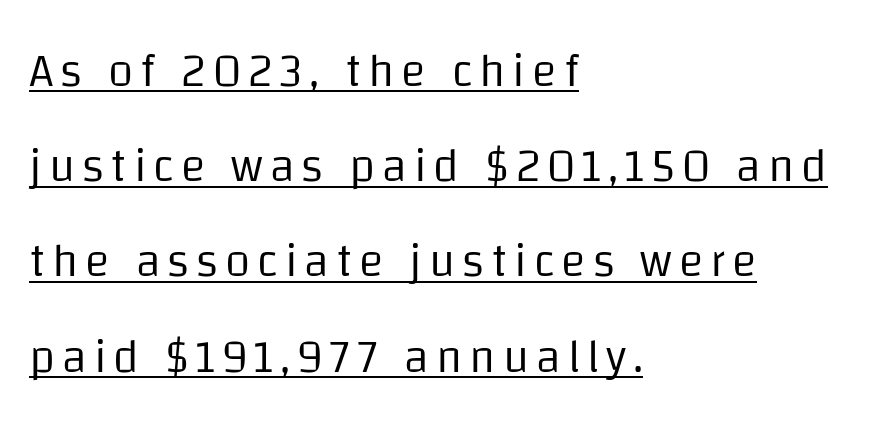
Q: Is the text bold? A: No.
Q: Is the text italic (slanted)? A: No, it is upright.
Q: Is the typeface a serif or a sans-serif typeface? A: Sans-serif.
Q: Is the text underlined? A: Yes.
Q: How is the paragraph aligned? A: Left-aligned.
Q: Is the spacing between lines tight, normal or loose? A: Loose.
Q: Width (condensed, normal, or wide)? A: Normal.
Q: Stroke contrast? A: Low.
Q: x-height? A: Large.
Q: Monospaced? A: No.
